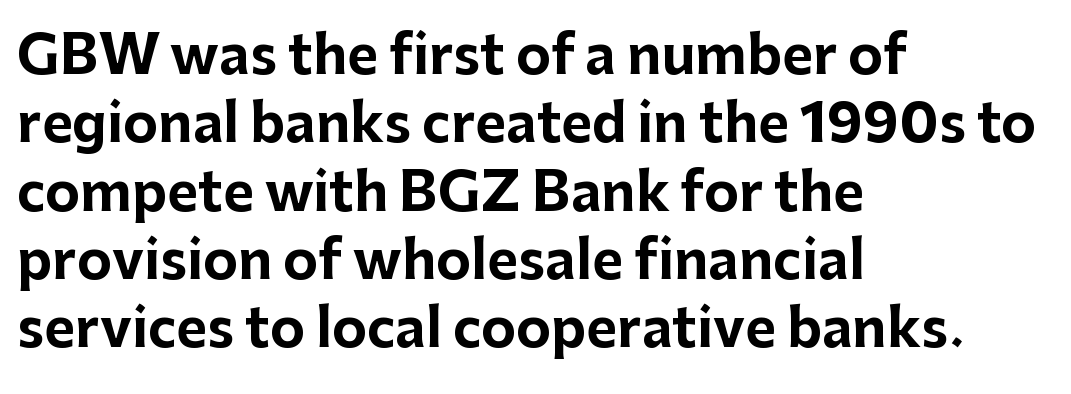
Q: Is the text bold? A: Yes.
Q: Is the text italic (slanted)? A: No, it is upright.
Q: Is the typeface a serif or a sans-serif typeface? A: Sans-serif.
Q: Is the text underlined? A: No.
Q: How is the paragraph aligned? A: Left-aligned.
Q: Is the spacing between letters normal or unusually wide? A: Normal.
Q: Is the spacing between lines tight, normal or loose? A: Normal.
Q: Width (condensed, normal, or wide)? A: Normal.
Q: Stroke contrast? A: Low.
Q: x-height? A: Medium.
Q: Monospaced? A: No.
